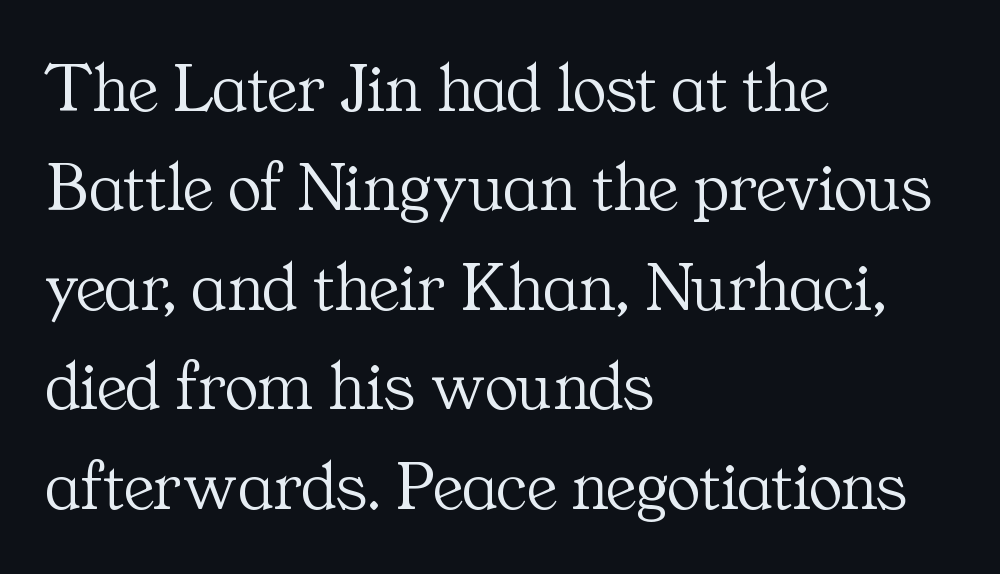
{"serif": "yes", "italic": "no", "bold": "no", "weight": "light", "width": "normal", "stroke_contrast": "medium", "x_height": "medium", "monospaced": "no", "underline": "no", "align": "left", "line_spacing": "normal", "line_spacing_ratio": 1.42, "letter_spacing": "normal", "letter_spacing_em": 0.0, "glyph_px": 70}
